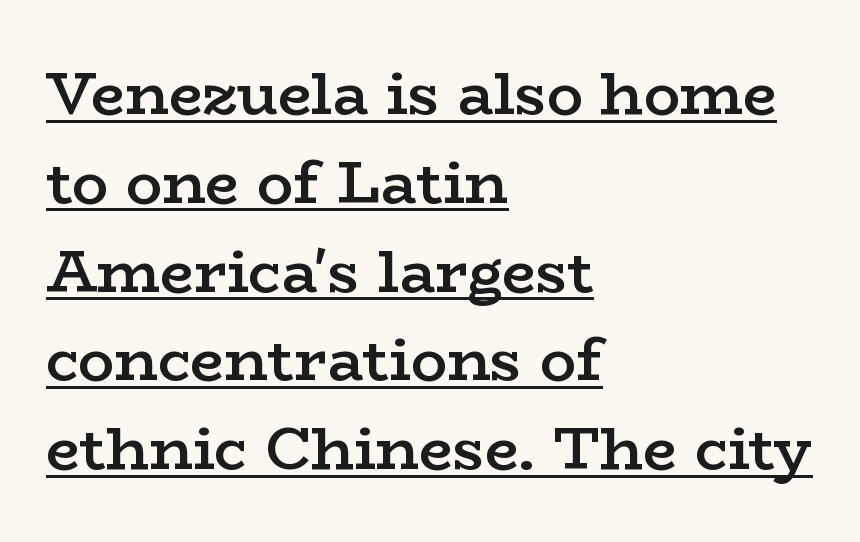
What kind of face is this? One with serifs. The rendering keeps characters at their native spacing. Horizontally, the lines are justified to the leading edge only. What's the leading like? Ordinary, nothing unusual.
